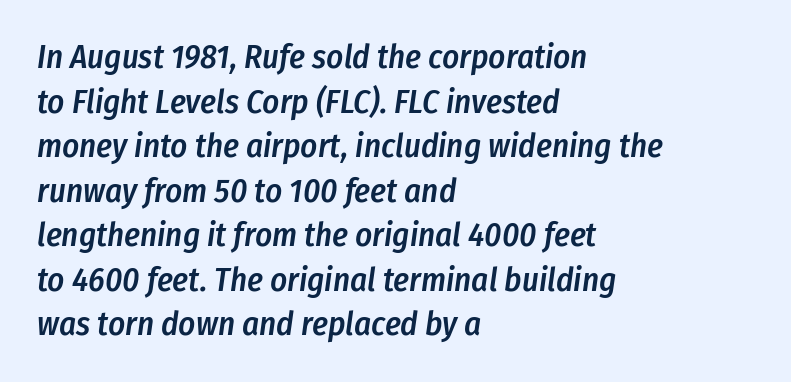
{"italic": "yes", "lean": "right", "slant_degrees": 8, "bold": "semi", "weight": "semibold", "width": "condensed", "stroke_contrast": "low", "x_height": "medium", "monospaced": "no", "underline": "no", "align": "left", "line_spacing": "normal", "line_spacing_ratio": 1.35, "letter_spacing": "normal", "letter_spacing_em": 0.0, "glyph_px": 33}
